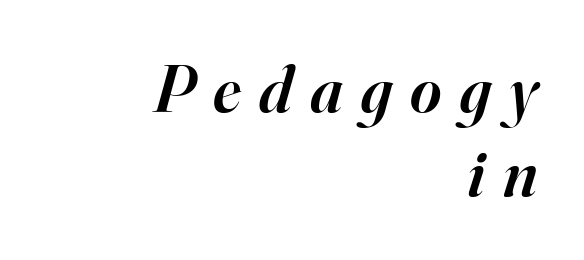
{"serif": "yes", "italic": "yes", "lean": "right", "slant_degrees": 16, "bold": "semi", "weight": "semibold", "width": "normal", "stroke_contrast": "high", "x_height": "small", "monospaced": "no", "underline": "no", "align": "right", "line_spacing": "normal", "line_spacing_ratio": 1.25, "letter_spacing": "wide", "letter_spacing_em": 0.27, "glyph_px": 67}
